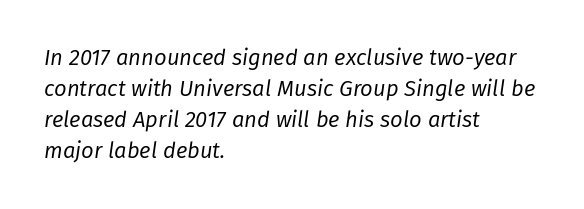
Q: Is the text bold? A: No.
Q: Is the text italic (slanted)? A: Yes, it leans right by about 8 degrees.
Q: Is the text underlined? A: No.
Q: How is the paragraph aligned? A: Left-aligned.
Q: Is the spacing between letters normal or unusually wide? A: Normal.
Q: Is the spacing between lines tight, normal or loose? A: Normal.
